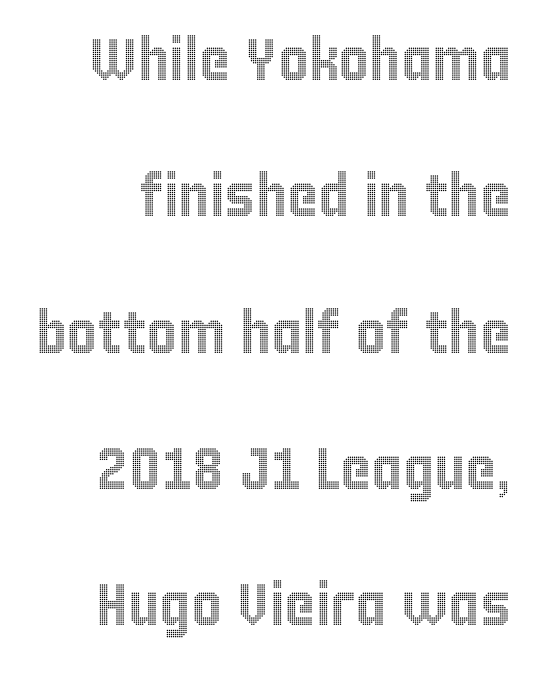
The space between consecutive lines is lavish. Every stem runs plumb, perpendicular to the baseline. Just letters on the line, the space beneath them empty. Varying glyph widths throughout — classic text-font behaviour.
